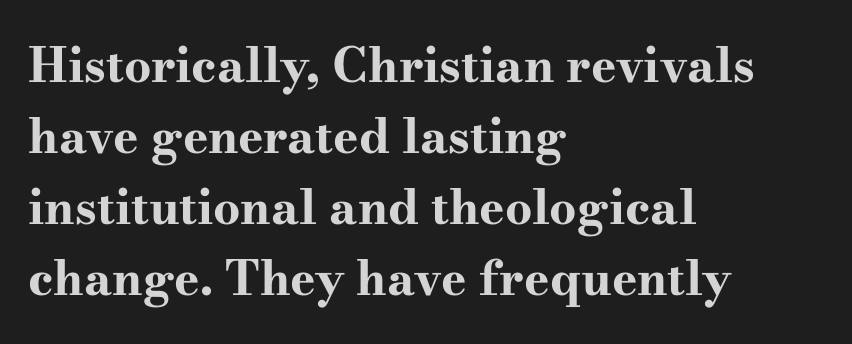
Q: Is the text bold? A: Yes.
Q: Is the text italic (slanted)? A: No, it is upright.
Q: Is the typeface a serif or a sans-serif typeface? A: Serif.
Q: Is the text underlined? A: No.
Q: How is the paragraph aligned? A: Left-aligned.
Q: Is the spacing between letters normal or unusually wide? A: Normal.
Q: Is the spacing between lines tight, normal or loose? A: Normal.
Q: Width (condensed, normal, or wide)? A: Wide.
Q: Stroke contrast? A: High.
Q: x-height? A: Small.
Q: Monospaced? A: No.
